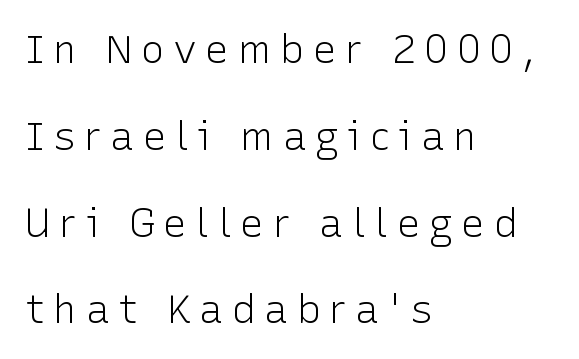
The image shows 40 px light sans-serif type, upright; set left-aligned, loose line spacing (2.17x), unusually wide letter spacing (+0.21 em), not underlined; low stroke contrast and a medium x-height.
